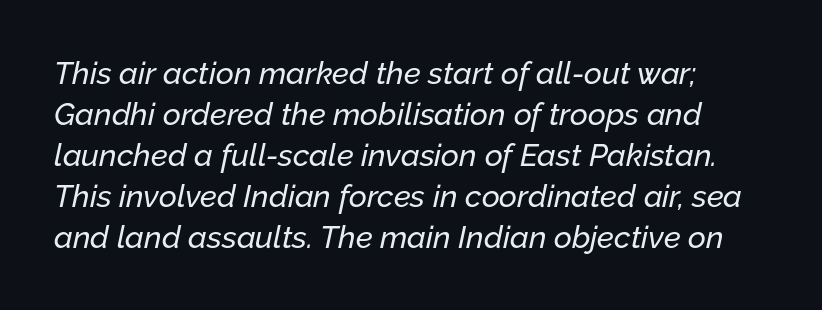
Q: Is the text italic (slanted)? A: Yes, it leans right by about 12 degrees.
Q: Is the text underlined? A: No.
Q: Is the spacing between letters normal or unusually wide? A: Normal.
Q: Is the spacing between lines tight, normal or loose? A: Normal.
Q: Width (condensed, normal, or wide)? A: Normal.
Q: Stroke contrast? A: Low.
Q: x-height? A: Medium.
Q: Monospaced? A: No.
